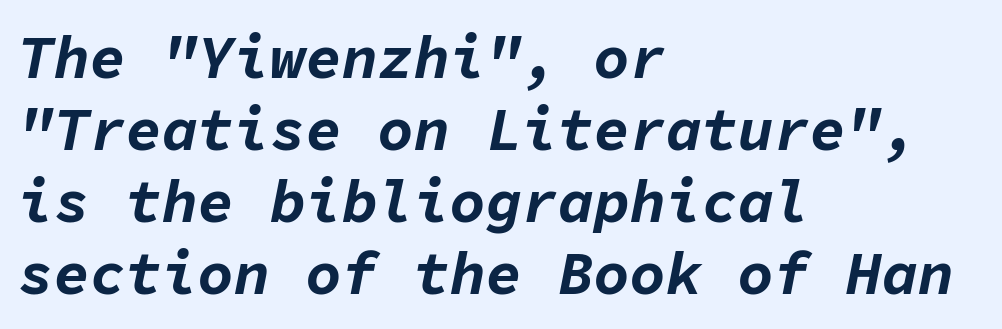
The image shows 60 px bold type, italic (leaning right), monospaced; set left-aligned, line spacing 1.2x, normal letter spacing, not underlined; low stroke contrast and a medium x-height.
